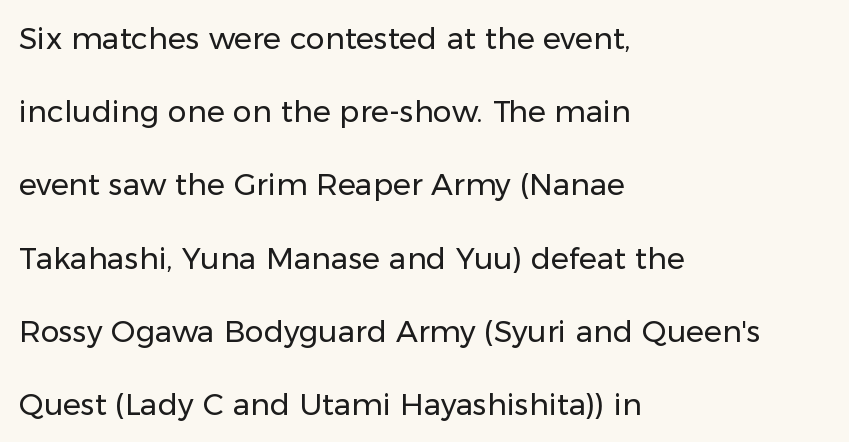
Q: Is the text bold? A: No.
Q: Is the text italic (slanted)? A: No, it is upright.
Q: Is the typeface a serif or a sans-serif typeface? A: Sans-serif.
Q: Is the text underlined? A: No.
Q: How is the paragraph aligned? A: Left-aligned.
Q: Is the spacing between letters normal or unusually wide? A: Normal.
Q: Is the spacing between lines tight, normal or loose? A: Loose.
Q: Width (condensed, normal, or wide)? A: Normal.
Q: Stroke contrast? A: Low.
Q: x-height? A: Medium.
Q: Monospaced? A: No.
